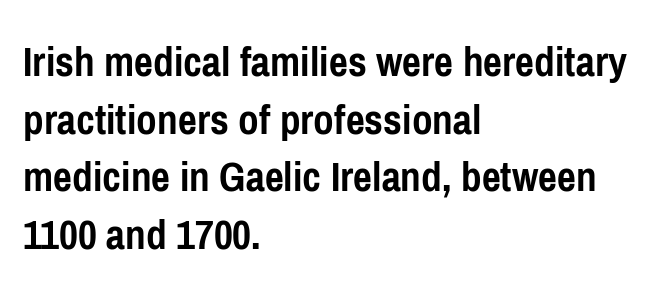
{"serif": "no", "italic": "no", "bold": "yes", "weight": "semibold", "width": "condensed", "stroke_contrast": "low", "x_height": "medium", "monospaced": "no", "underline": "no", "align": "left", "line_spacing": "normal", "line_spacing_ratio": 1.28, "letter_spacing": "normal", "letter_spacing_em": 0.0, "glyph_px": 45}
